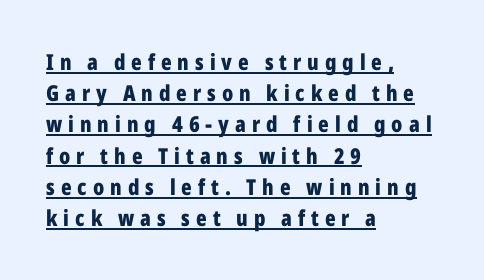
Q: Is the text bold? A: Yes.
Q: Is the text italic (slanted)? A: No, it is upright.
Q: Is the text underlined? A: Yes.
Q: How is the paragraph aligned? A: Left-aligned.
Q: Is the spacing between letters normal or unusually wide? A: Unusually wide.
Q: Is the spacing between lines tight, normal or loose? A: Normal.
